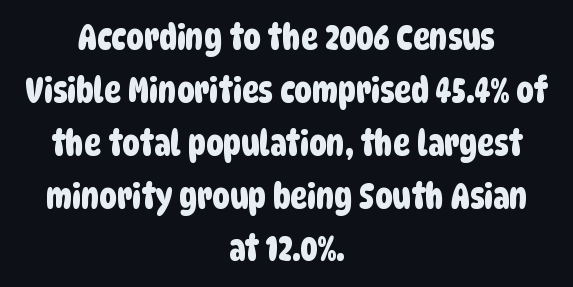
{"serif": "no", "width": "condensed", "stroke_contrast": "low", "x_height": "large", "monospaced": "no", "underline": "no", "align": "center", "line_spacing": "normal", "line_spacing_ratio": 1.51, "letter_spacing": "normal", "letter_spacing_em": 0.0, "glyph_px": 35}
